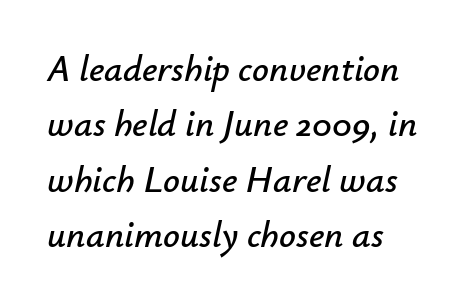
The image shows 37 px text type, italic (leaning right); set normal line spacing (1.5x), normal letter spacing, not underlined; low stroke contrast and a small x-height.
